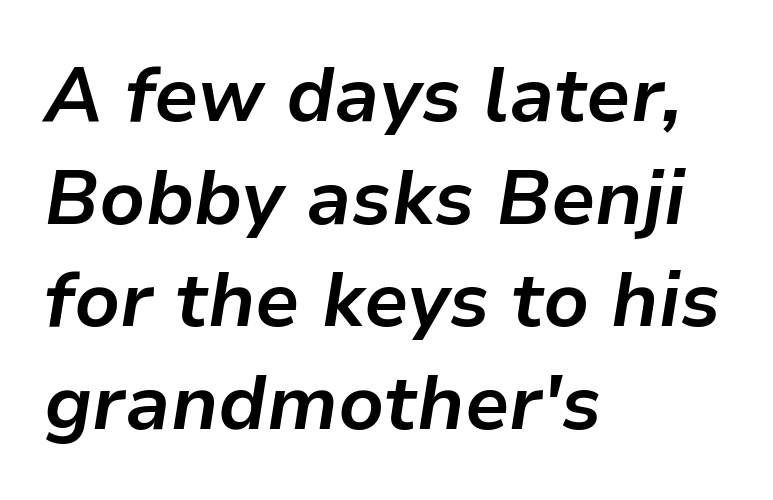
{"italic": "yes", "lean": "right", "slant_degrees": 9, "bold": "yes", "weight": "bold", "width": "normal", "stroke_contrast": "low", "x_height": "medium", "monospaced": "no", "underline": "no", "align": "left", "line_spacing": "normal", "line_spacing_ratio": 1.35, "letter_spacing": "normal", "letter_spacing_em": 0.0, "glyph_px": 76}
